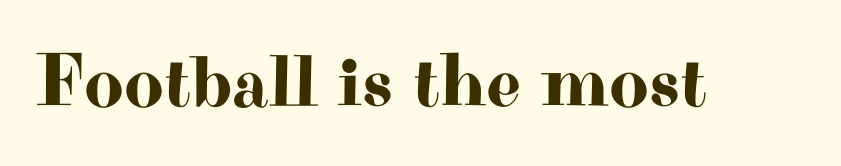
{"serif": "yes", "italic": "no", "width": "wide", "stroke_contrast": "high", "x_height": "small", "monospaced": "no", "underline": "no", "letter_spacing": "normal", "letter_spacing_em": 0.0, "glyph_px": 76}
